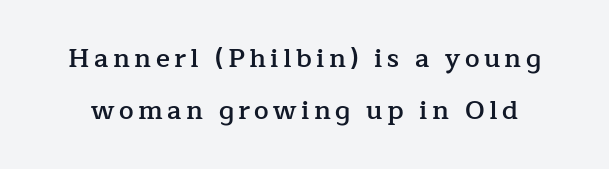
{"italic": "no", "bold": "semi", "underline": "no", "line_spacing": "loose", "line_spacing_ratio": 2.0, "glyph_px": 26}
